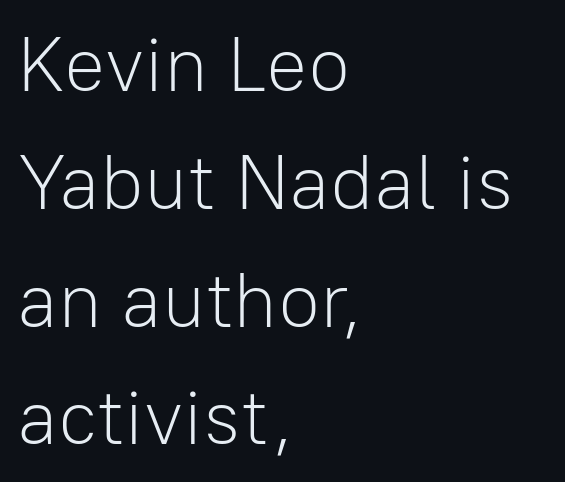
Clear beneath every line of the passage. Looks like regular typesetting: each glyph gets only the width it needs. What kind of face is this? One without serifs — a sans. Does the lettering tilt? It doesn't — this is upright.
